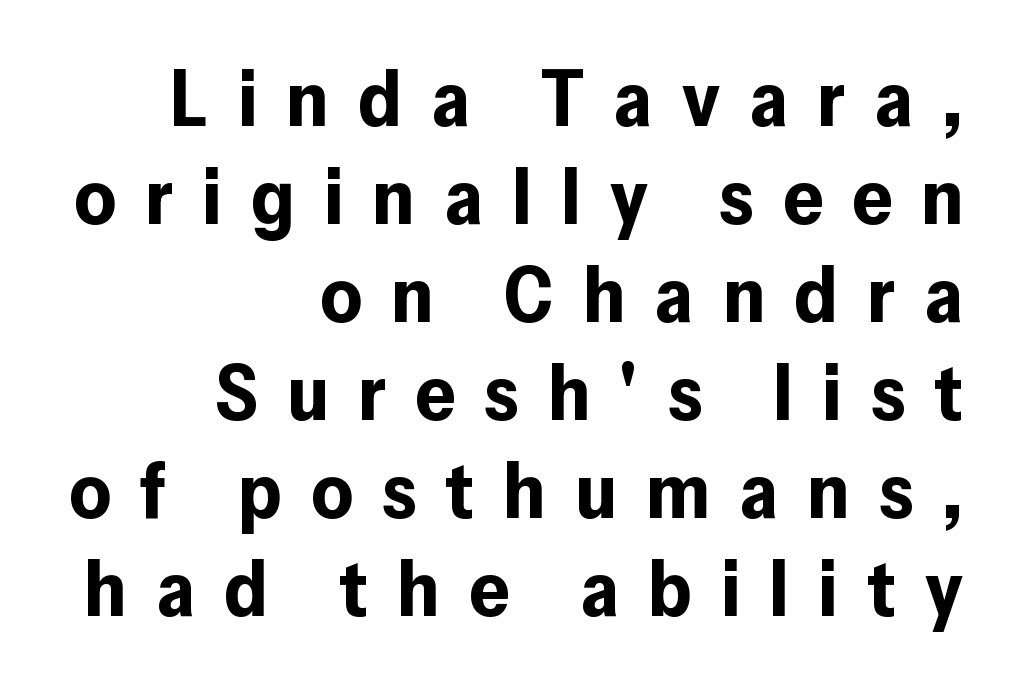
The passage shown is typed in a proportional face where columns would drift. I'd call this a sans setting — the letters go barefoot. Line endings align vertically; line beginnings do not. Tall strokes in this sample are plumb rather than angled.
